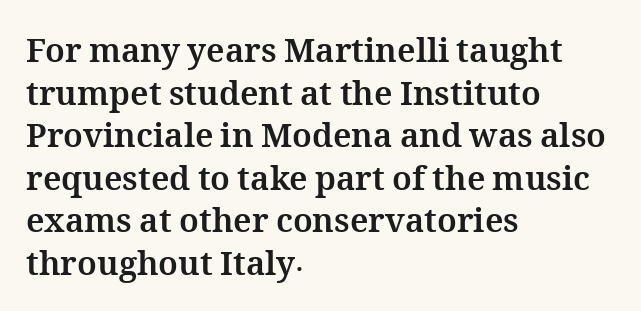
Q: Is the text bold? A: Yes.
Q: Is the text italic (slanted)? A: No, it is upright.
Q: Is the text underlined? A: No.
Q: How is the paragraph aligned? A: Left-aligned.
Q: Is the spacing between letters normal or unusually wide? A: Normal.
Q: Is the spacing between lines tight, normal or loose? A: Normal.
Q: Width (condensed, normal, or wide)? A: Normal.
Q: Stroke contrast? A: Medium.
Q: x-height? A: Medium.
Q: Monospaced? A: No.
